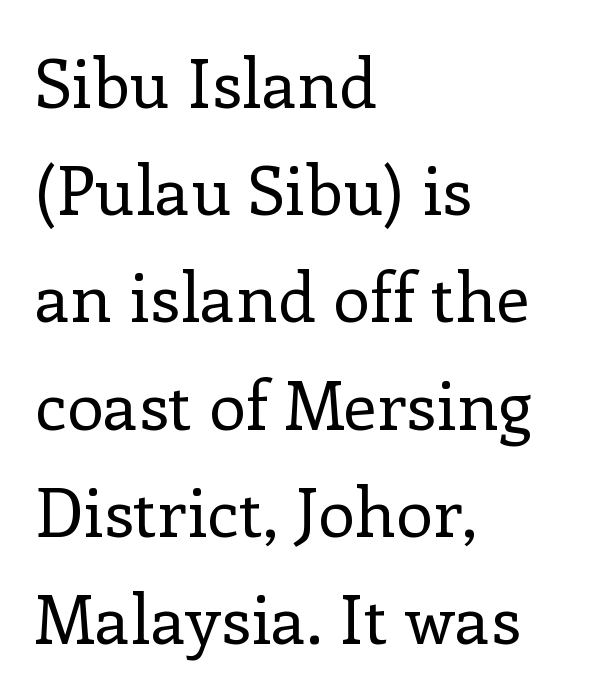
Q: Is the text bold? A: No.
Q: Is the text italic (slanted)? A: No, it is upright.
Q: Is the typeface a serif or a sans-serif typeface? A: Serif.
Q: Is the text underlined? A: No.
Q: How is the paragraph aligned? A: Left-aligned.
Q: Is the spacing between letters normal or unusually wide? A: Normal.
Q: Is the spacing between lines tight, normal or loose? A: Normal.
Q: Width (condensed, normal, or wide)? A: Normal.
Q: Stroke contrast? A: Low.
Q: x-height? A: Medium.
Q: Monospaced? A: No.
